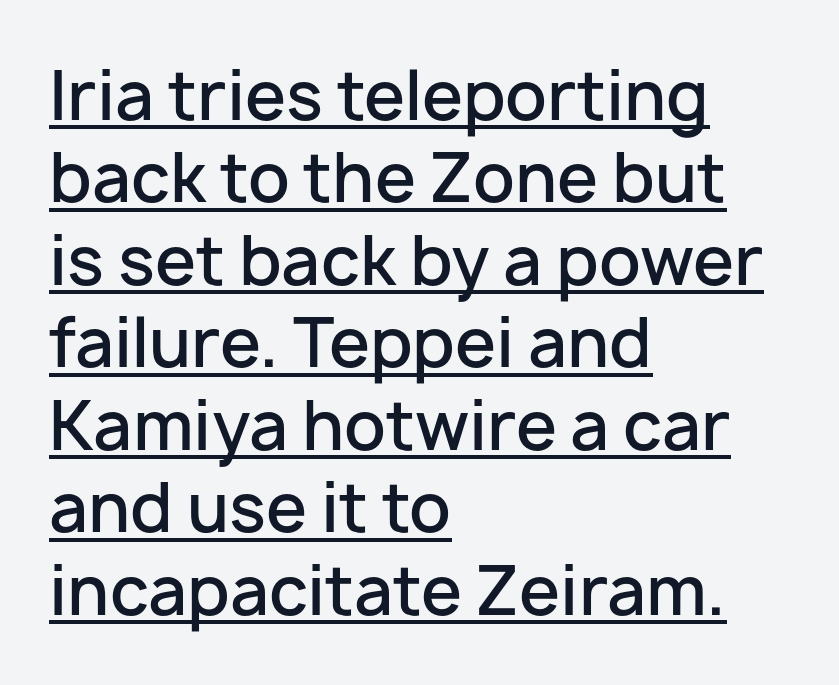
The image shows 66 px semibold sans-serif type, upright; set left-aligned, normal line spacing (1.25x), normal letter spacing, underlined; low stroke contrast and a medium x-height.
